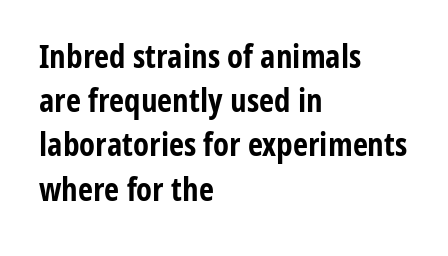
The image shows 33 px bold, condensed sans-serif type, upright; set left-aligned, normal line spacing (1.34x), normal letter spacing, not underlined; low stroke contrast and a medium x-height.
